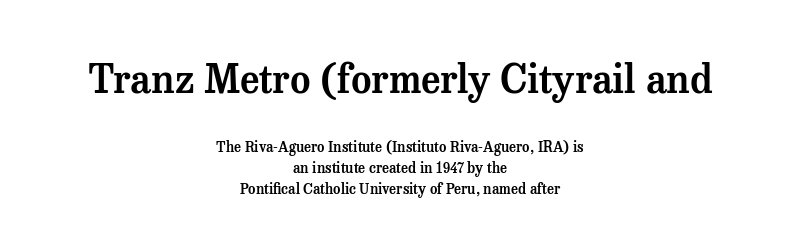
{"serif": "yes", "italic": "no", "width": "normal", "stroke_contrast": "medium", "x_height": "medium", "monospaced": "no", "underline": "no", "align": "center", "line_spacing": "normal", "line_spacing_ratio": 1.5, "letter_spacing": "normal", "letter_spacing_em": 0.0, "larger_block": "first", "size_ratio": 2.79, "glyph_px": 39}
